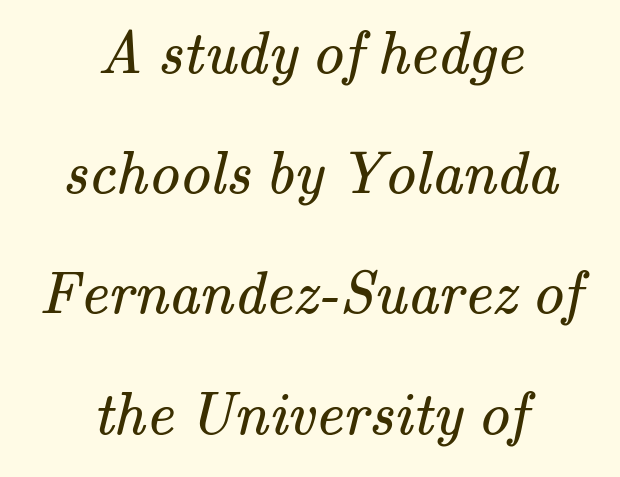
Q: Is the text bold? A: No.
Q: Is the typeface a serif or a sans-serif typeface? A: Serif.
Q: Is the text underlined? A: No.
Q: How is the paragraph aligned? A: Centered.
Q: Is the spacing between letters normal or unusually wide? A: Normal.
Q: Is the spacing between lines tight, normal or loose? A: Loose.
Q: Width (condensed, normal, or wide)? A: Normal.
Q: Stroke contrast? A: Medium.
Q: x-height? A: Small.
Q: Monospaced? A: No.
